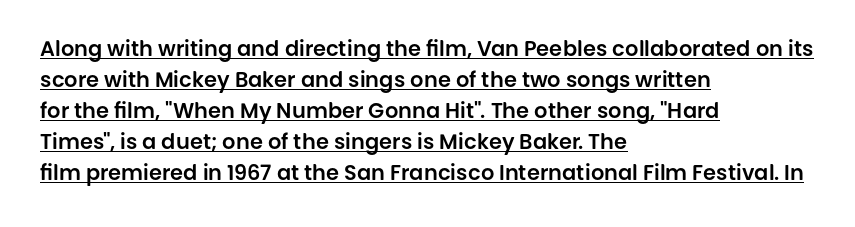
Q: Is the text italic (slanted)? A: No, it is upright.
Q: Is the text underlined? A: Yes.
Q: How is the paragraph aligned? A: Left-aligned.
Q: Is the spacing between letters normal or unusually wide? A: Normal.
Q: Is the spacing between lines tight, normal or loose? A: Normal.
